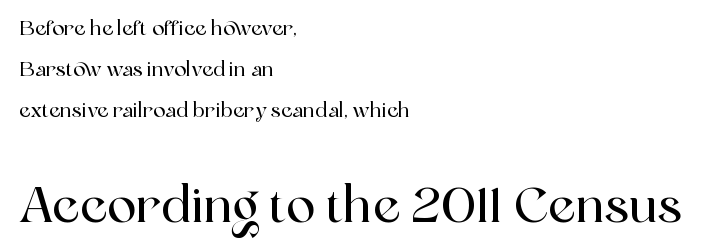
Q: Is the text italic (slanted)? A: No, it is upright.
Q: Is the typeface a serif or a sans-serif typeface? A: Serif.
Q: Is the text underlined? A: No.
Q: How is the paragraph aligned? A: Left-aligned.
Q: Is the spacing between letters normal or unusually wide? A: Normal.
Q: Is the spacing between lines tight, normal or loose? A: Loose.
Q: Which block of text is set in a larger size, the first (top) or the second (bottom)? A: The second (bottom) one.
Q: Width (condensed, normal, or wide)? A: Normal.
Q: x-height? A: Medium.
Q: Monospaced? A: No.
